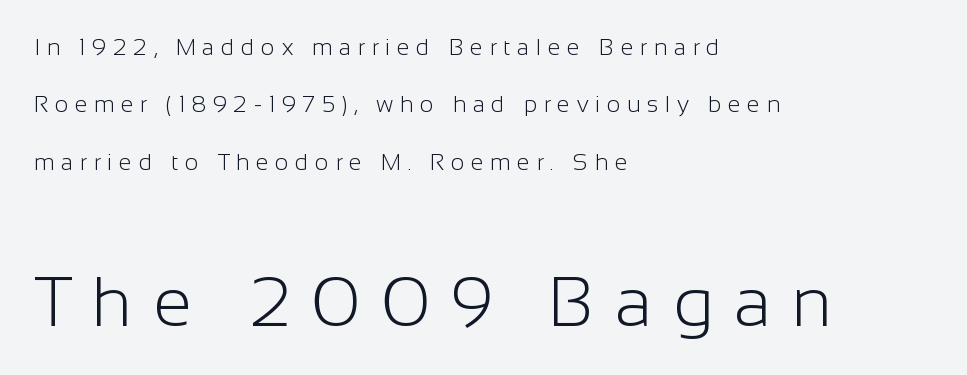
Q: Is the text bold? A: No.
Q: Is the text italic (slanted)? A: No, it is upright.
Q: Is the typeface a serif or a sans-serif typeface? A: Sans-serif.
Q: Is the text underlined? A: No.
Q: How is the paragraph aligned? A: Left-aligned.
Q: Is the spacing between letters normal or unusually wide? A: Unusually wide.
Q: Is the spacing between lines tight, normal or loose? A: Loose.
Q: Which block of text is set in a larger size, the first (top) or the second (bottom)? A: The second (bottom) one.
Q: Width (condensed, normal, or wide)? A: Normal.
Q: Stroke contrast? A: Low.
Q: x-height? A: Medium.
Q: Monospaced? A: No.
